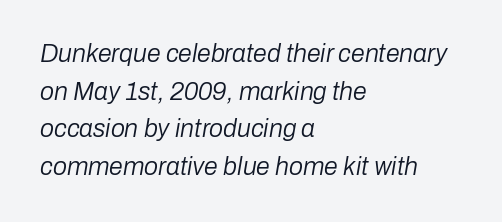
These glyphs show unthickened strokes, regular width or finer. Unmarked baselines from the first word to the last. Does the lettering tilt? It does — this is italic. The typesetter chose a ragged-right arrangement here.
